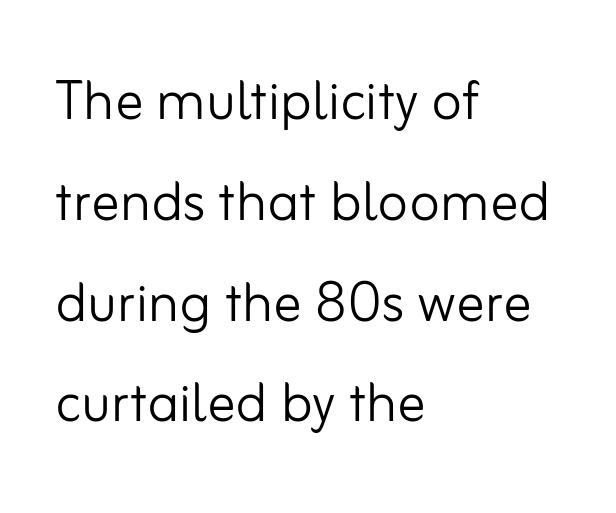
Unlike italic type, these characters show no tilt at all. The type is set solid horizontally, with unmodified tracking. The glyphs are unaccompanied by any horizontal stroke below them. Varying glyph widths throughout — classic text-font behaviour. These lines are composed in type without serifs.
